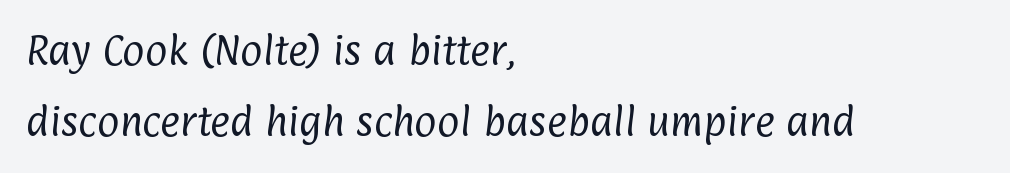
Q: Is the text bold? A: No.
Q: Is the typeface a serif or a sans-serif typeface? A: Sans-serif.
Q: Is the text underlined? A: No.
Q: How is the paragraph aligned? A: Left-aligned.
Q: Is the spacing between letters normal or unusually wide? A: Normal.
Q: Is the spacing between lines tight, normal or loose? A: Loose.
Q: Width (condensed, normal, or wide)? A: Condensed.
Q: Stroke contrast? A: Low.
Q: x-height? A: Medium.
Q: Monospaced? A: No.
